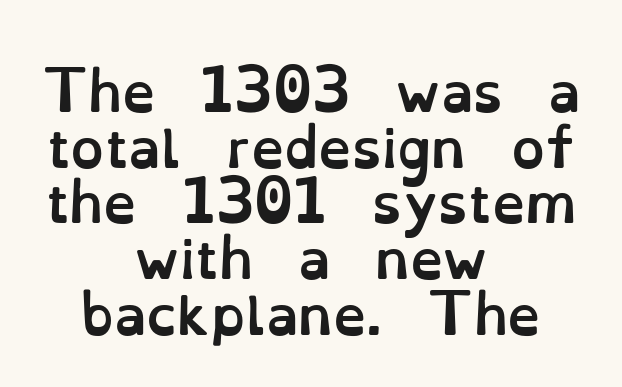
The image shows 53 px semibold type, upright; set centered, tight line spacing (1.05x), normal letter spacing, not underlined; low stroke contrast and a small x-height.
